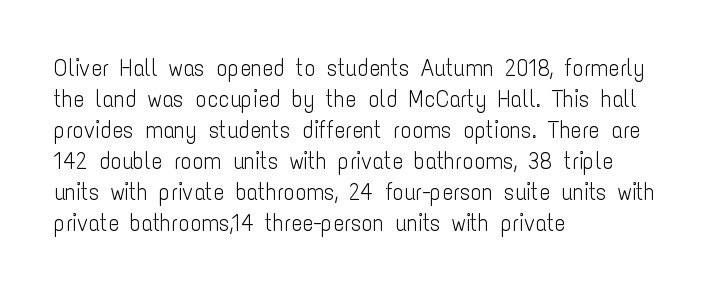
{"italic": "no", "bold": "no", "underline": "no", "align": "left", "line_spacing": "normal", "line_spacing_ratio": 1.35, "letter_spacing": "normal", "letter_spacing_em": 0.0, "glyph_px": 23}
